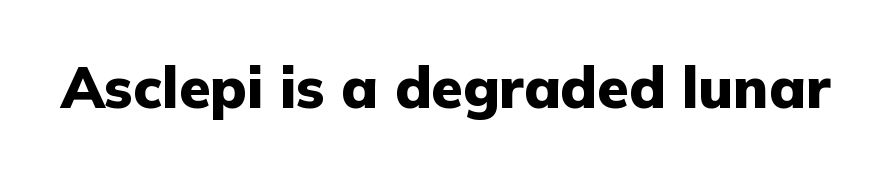
Caption: bold face, heavy strokes. Vertical strokes here are truly vertical. Tracking here is standard; glyphs follow each other at the usual distance. These lines are rendered in a variable-pitch font. Descender tails drop into unmarked territory. These lines are composed in type without serifs.
